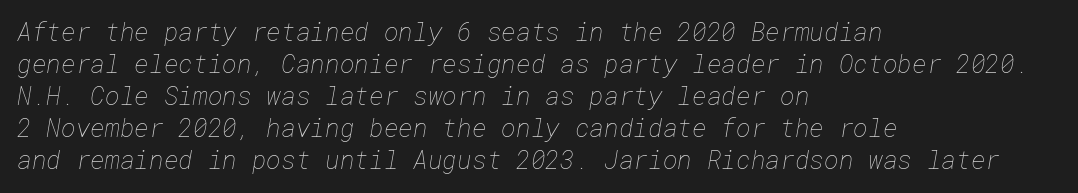
The typeface has the unassuming heft of standard copy or less. Spacing between characters is what you'd get straight out of the box. Short and long lines alike share a common starting point at left. Does the leading feel generous? No, just average.
